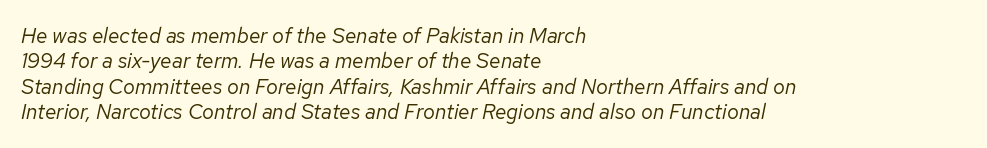
{"italic": "yes", "lean": "right", "slant_degrees": 12, "bold": "no", "underline": "no", "align": "left", "line_spacing_ratio": 1.21, "letter_spacing": "normal", "letter_spacing_em": 0.0, "glyph_px": 21}
